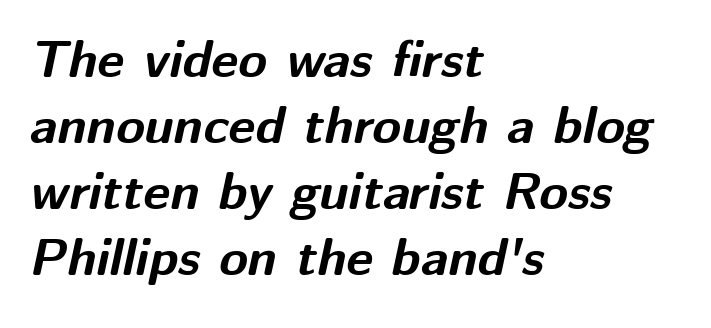
The image shows 52 px bold type, italic (leaning right); set left-aligned, normal line spacing (1.27x), normal letter spacing, not underlined; medium stroke contrast and a medium x-height.
